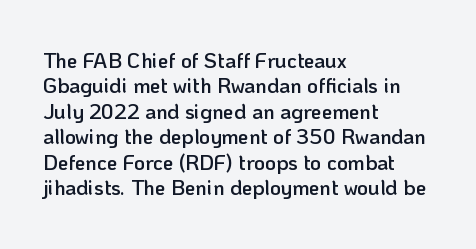
Characters follow at the spacing the type designer built in. Quick note: underline off. Line beginnings align vertically; line endings do not. Does the lettering tilt? It doesn't — this is upright. This is moderately heavy type, rendered in semibold.
